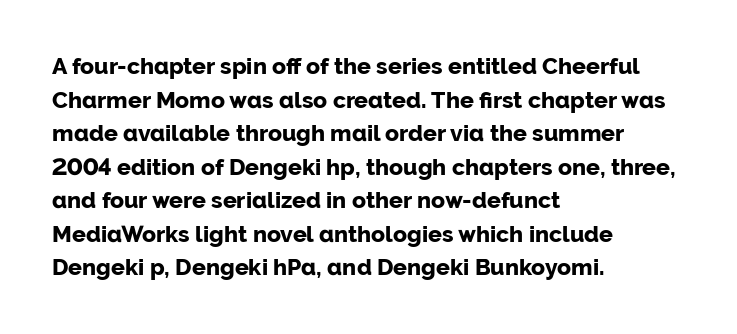
The image shows 23 px bold type, upright; set left-aligned, normal line spacing (1.46x), normal letter spacing, not underlined.
